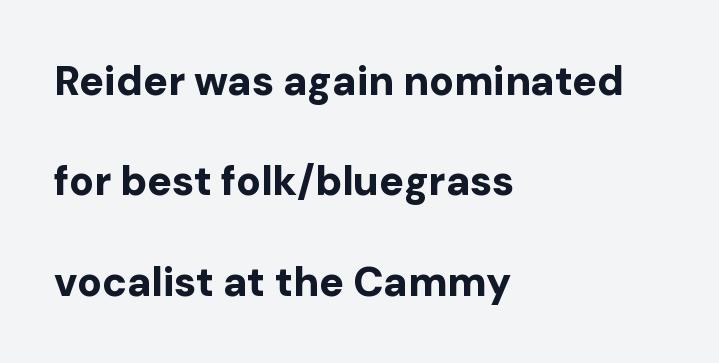
The image shows 41 px bold sans-serif type, upright; set left-aligned, loose line spacing (2.45x), normal letter spacing, not underlined; low stroke contrast and a medium x-height.
